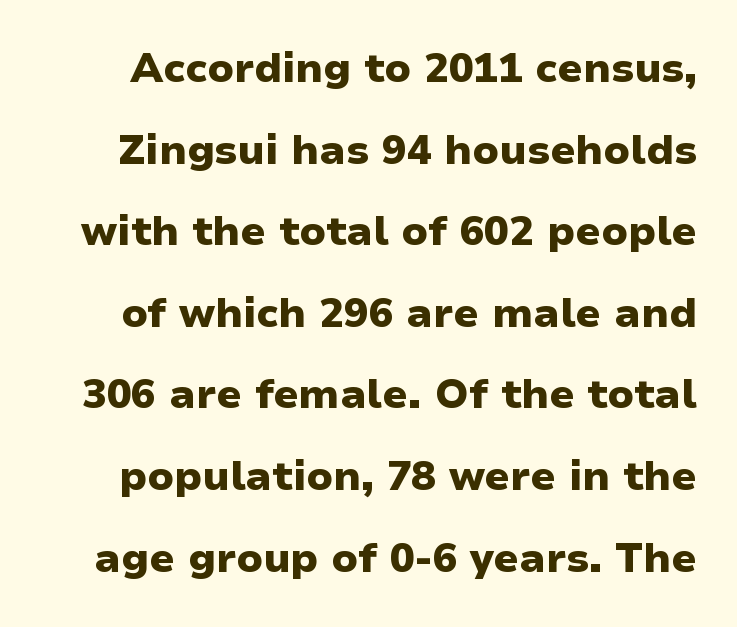
The image shows 41 px heavy sans-serif type, upright; set loose line spacing (1.99x), normal letter spacing, not underlined; low stroke contrast and a medium x-height.
